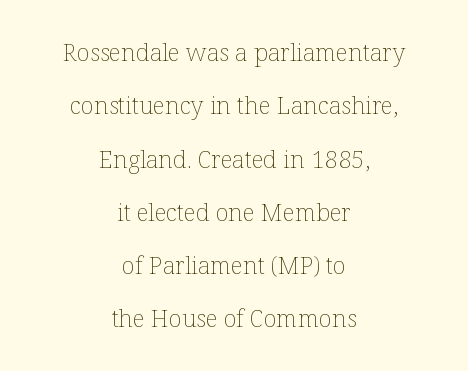
{"italic": "no", "bold": "no", "underline": "no", "align": "center", "line_spacing": "loose", "line_spacing_ratio": 2.22, "letter_spacing": "normal", "letter_spacing_em": 0.0, "glyph_px": 24}
